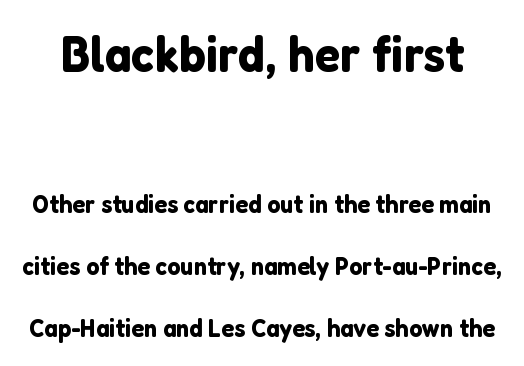
The upper block of text is set noticeably larger than the block beneath it. Rows of type keep a wide berth in the vertical direction. This rendering employs a face without finishing strokes, i.e., a sans-serif. Default kerning and tracking; the words read as compact shapes. Nobody drew a line under any word here.
